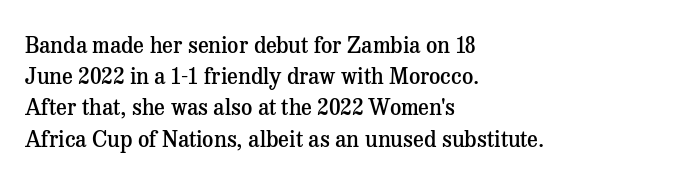
{"italic": "no", "bold": "semi", "underline": "no", "align": "left", "line_spacing": "normal", "line_spacing_ratio": 1.42, "letter_spacing": "normal", "letter_spacing_em": 0.0, "glyph_px": 22}
